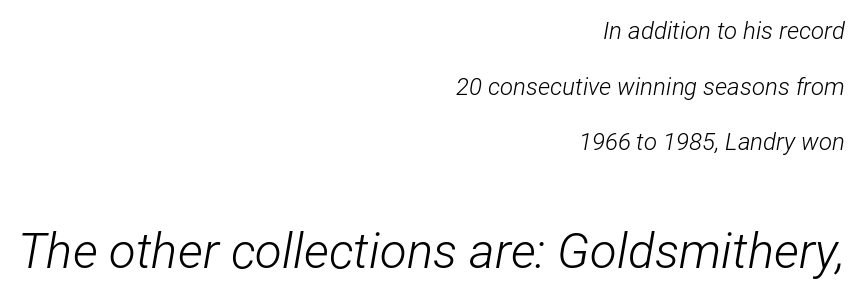
The image shows 49 px light, condensed type, italic (leaning right); set right-aligned, loose line spacing (2.32x), normal letter spacing, not underlined; the second (bottom) block is 2.04x larger; low stroke contrast and a medium x-height.
